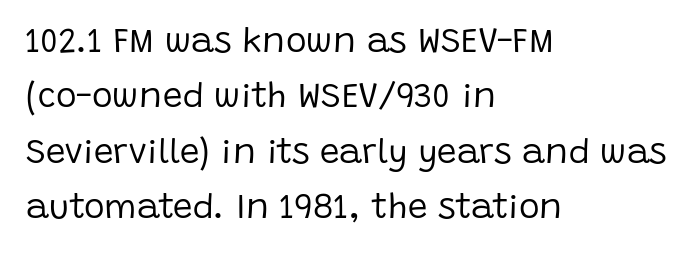
The image shows 35 px regular-weight sans-serif type, upright; set left-aligned, normal line spacing (1.58x), normal letter spacing, not underlined; low stroke contrast and a large x-height.
